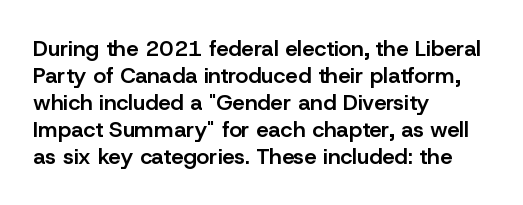
Q: Is the text bold? A: Semi-bold.
Q: Is the text italic (slanted)? A: No, it is upright.
Q: Is the text underlined? A: No.
Q: How is the paragraph aligned? A: Left-aligned.
Q: Is the spacing between letters normal or unusually wide? A: Normal.
